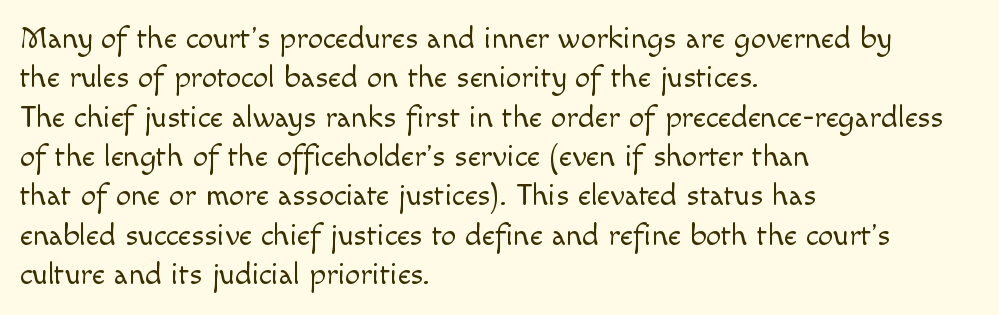
Q: Is the text bold? A: No.
Q: Is the text italic (slanted)? A: No, it is upright.
Q: Is the typeface a serif or a sans-serif typeface? A: Sans-serif.
Q: Is the text underlined? A: No.
Q: How is the paragraph aligned? A: Left-aligned.
Q: Is the spacing between letters normal or unusually wide? A: Normal.
Q: Is the spacing between lines tight, normal or loose? A: Normal.
Q: Width (condensed, normal, or wide)? A: Normal.
Q: x-height? A: Small.
Q: Monospaced? A: No.
